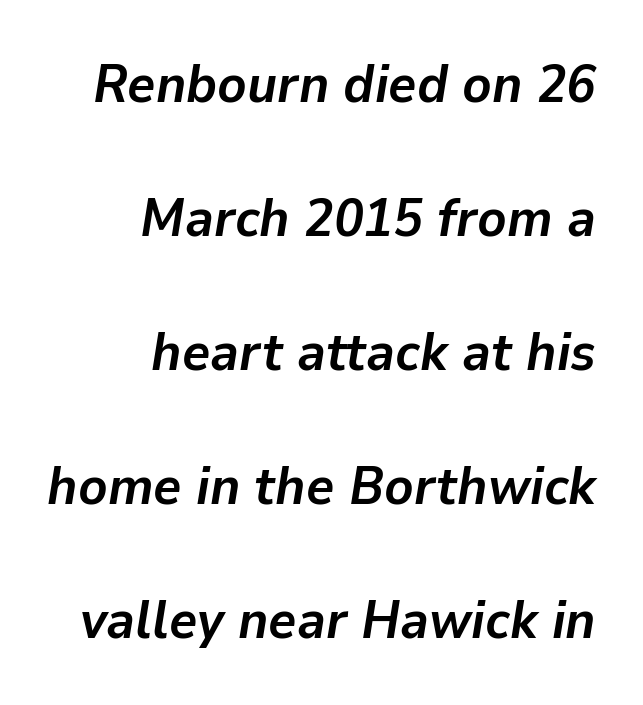
The image shows 54 px semibold type, italic (leaning right); set right-aligned, loose line spacing (2.48x), normal letter spacing, not underlined; low stroke contrast and a medium x-height.
